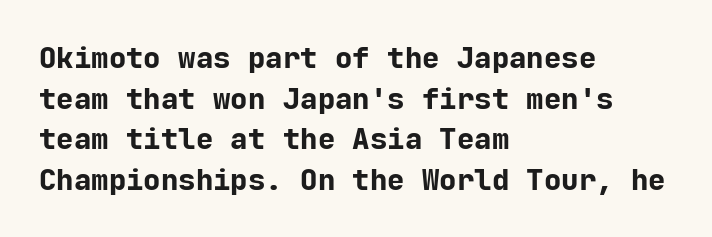
The words here are not underlined. The gaps between neighbouring characters are ordinary and unremarkable. The glyphs in this specimen are sans serif. A typesetter would call this monospace, since all characters share one set width. The face used here has the dense, thick strokes of a bold. The lines in this sample share a left origin and differ only in where they stop.
